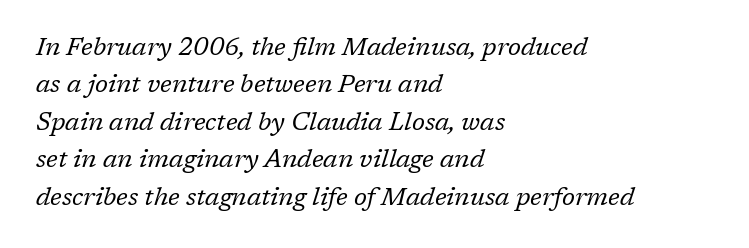
The image shows 25 px text type, italic (leaning right); set left-aligned, normal line spacing (1.5x), normal letter spacing, not underlined.
